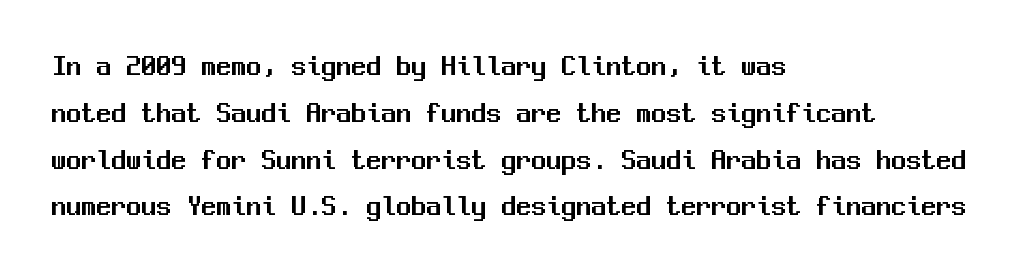
Q: Is the text italic (slanted)? A: No, it is upright.
Q: Is the typeface a serif or a sans-serif typeface? A: Sans-serif.
Q: Is the text underlined? A: No.
Q: How is the paragraph aligned? A: Left-aligned.
Q: Is the spacing between letters normal or unusually wide? A: Normal.
Q: Is the spacing between lines tight, normal or loose? A: Normal.
Q: Width (condensed, normal, or wide)? A: Normal.
Q: Stroke contrast? A: Medium.
Q: x-height? A: Medium.
Q: Monospaced? A: Yes.
